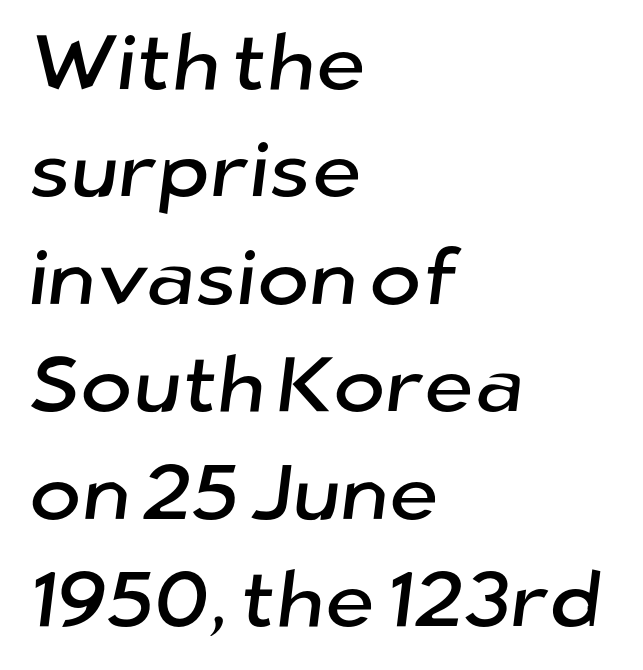
Q: Is the typeface a serif or a sans-serif typeface? A: Sans-serif.
Q: Is the text underlined? A: No.
Q: How is the paragraph aligned? A: Left-aligned.
Q: Is the spacing between letters normal or unusually wide? A: Normal.
Q: Is the spacing between lines tight, normal or loose? A: Normal.
Q: Width (condensed, normal, or wide)? A: Normal.
Q: Stroke contrast? A: Low.
Q: x-height? A: Medium.
Q: Monospaced? A: No.
